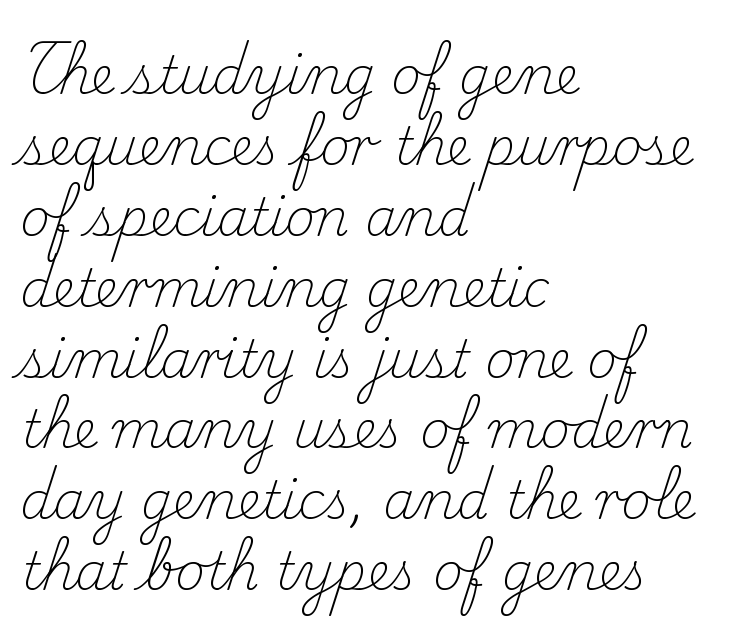
The letters carry serifs — small finishing strokes at the ends of their stems. This reads as an unemphasized weight, regular at the heaviest. The leading is moderate, giving the passage an even texture. Spacing verdict: proportional, widths tailored to each character. The text block is weighted toward the left margin, trailing off unevenly rightward.
